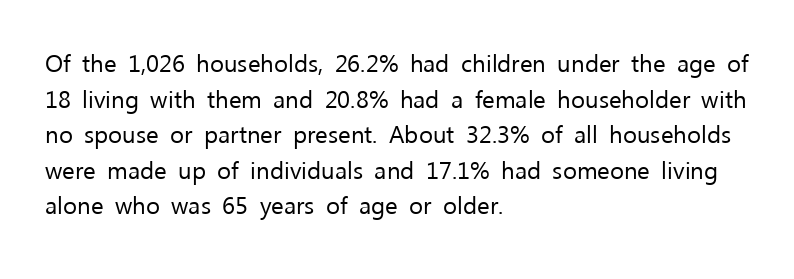
Q: Is the text bold? A: No.
Q: Is the text italic (slanted)? A: No, it is upright.
Q: Is the text underlined? A: No.
Q: How is the paragraph aligned? A: Left-aligned.
Q: Is the spacing between letters normal or unusually wide? A: Normal.
Q: Is the spacing between lines tight, normal or loose? A: Normal.
